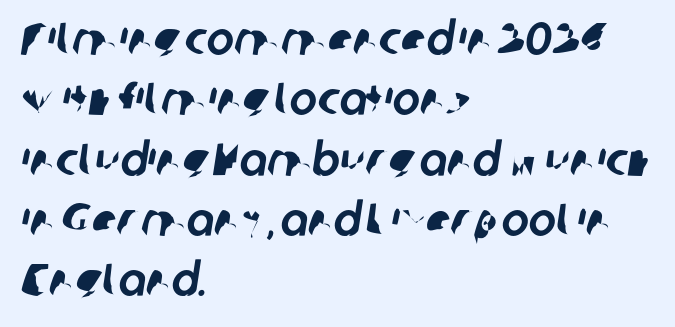
The image shows 46 px sans-serif type; set left-aligned, normal line spacing (1.31x), normal letter spacing, not underlined; low stroke contrast and a medium x-height.
